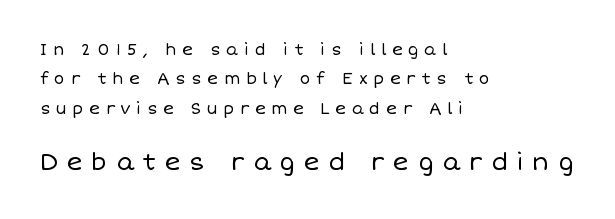
The image shows 24 px text type, upright; set left-aligned, line spacing 1.83x, unusually wide letter spacing (+0.36 em), not underlined; the second (bottom) block is 1.5x larger.
